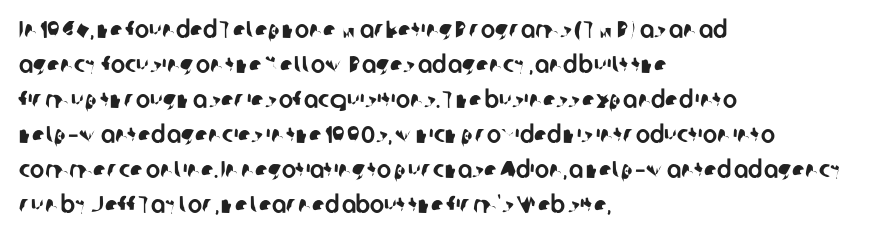
Q: Is the text underlined? A: No.
Q: How is the paragraph aligned? A: Left-aligned.
Q: Is the spacing between letters normal or unusually wide? A: Normal.
Q: Is the spacing between lines tight, normal or loose? A: Normal.
